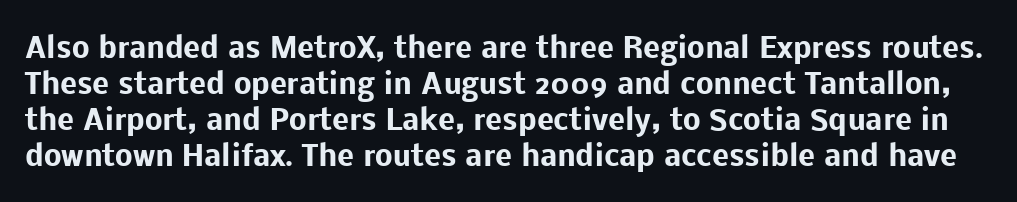
The image shows 28 px heavy sans-serif type, upright; set normal line spacing (1.29x), normal letter spacing, not underlined; low stroke contrast and a medium x-height.
